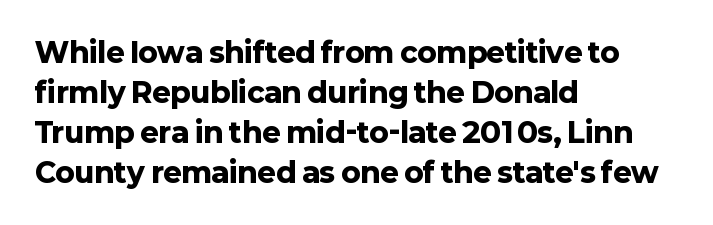
Vertical spacing — default. Regarding serifs, this sample does without them. The letterforms sit shoulder to shoulder at normal distance. Every letter is thick-stroked: bold, no question. In CSS terms this would be text-align: left. The space beneath each line is pristine and unruled.
